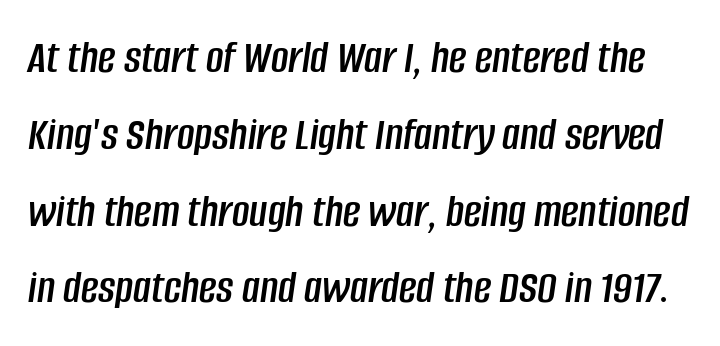
{"italic": "yes", "lean": "right", "slant_degrees": 8, "width": "condensed", "stroke_contrast": "low", "x_height": "large", "monospaced": "no", "underline": "no", "line_spacing": "normal", "line_spacing_ratio": 1.6, "letter_spacing": "normal", "letter_spacing_em": 0.0, "glyph_px": 48}
